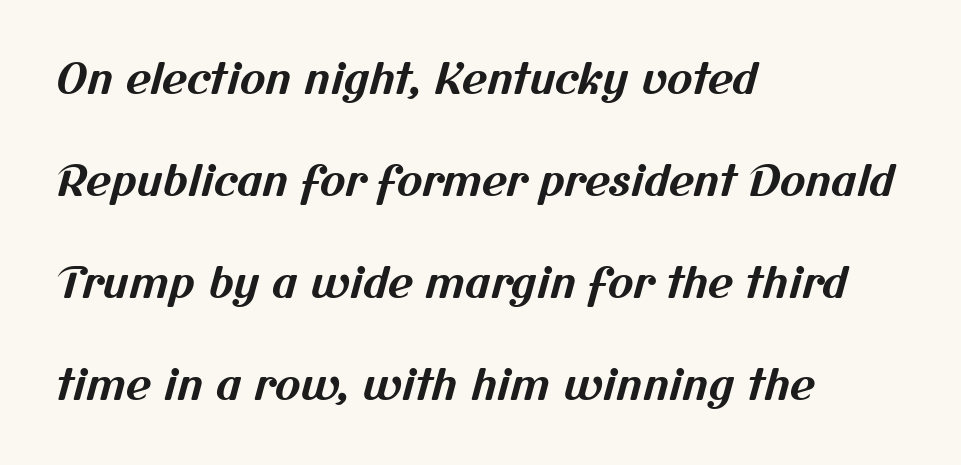
The image shows 43 px bold sans-serif type; set left-aligned, loose line spacing (2.37x), normal letter spacing, not underlined; medium stroke contrast and a medium x-height.
